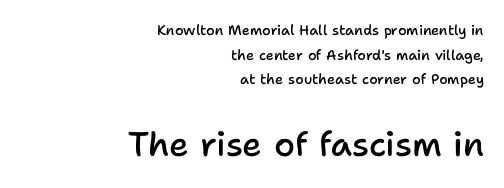
{"serif": "no", "italic": "no", "bold": "semi", "weight": "semibold", "width": "normal", "stroke_contrast": "low", "x_height": "medium", "monospaced": "no", "underline": "no", "align": "right", "line_spacing_ratio": 1.76, "letter_spacing": "normal", "letter_spacing_em": 0.0, "larger_block": "second", "size_ratio": 2.43, "glyph_px": 34}
